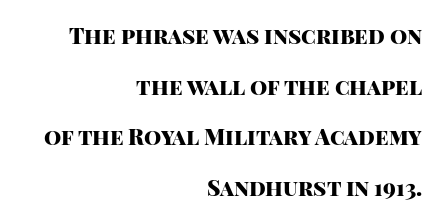
Q: Is the text bold? A: Yes.
Q: Is the text italic (slanted)? A: No, it is upright.
Q: Is the text underlined? A: No.
Q: How is the paragraph aligned? A: Right-aligned.
Q: Is the spacing between letters normal or unusually wide? A: Normal.
Q: Is the spacing between lines tight, normal or loose? A: Loose.
